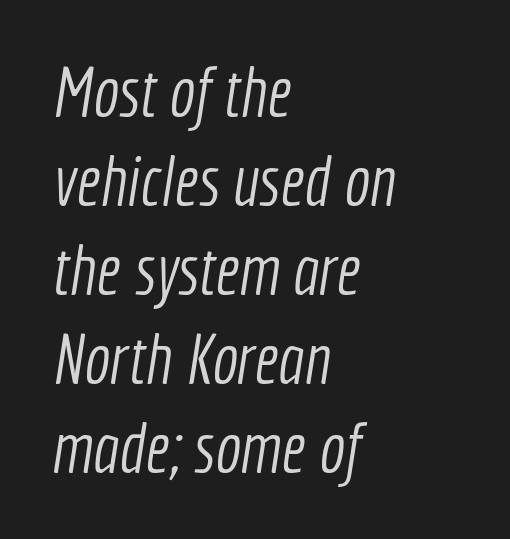
{"serif": "no", "bold": "no", "weight": "light", "width": "condensed", "x_height": "medium", "monospaced": "no", "underline": "no", "align": "left", "line_spacing": "normal", "line_spacing_ratio": 1.29, "letter_spacing": "normal", "letter_spacing_em": 0.0, "glyph_px": 69}
